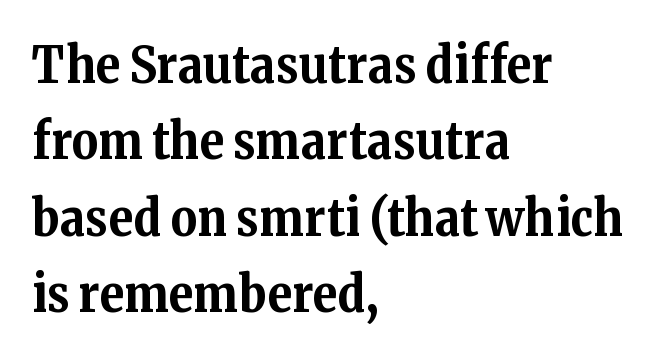
Rendered with straight, roman letterforms. The zone under the glyphs is completely vacant. The line texture is even and compact thanks to regular tracking. The passage shown stacks its lines at a standard gap.
